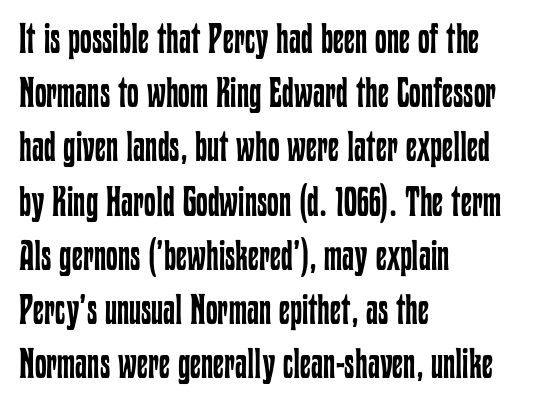
Horizontally, the lines are justified to the leading edge only. Proportional: the letters do not fall into vertical columns. Does the lettering tilt? It doesn't — this is upright. Rows of type keep a routine distance in the vertical direction. No heavy texture on the line: the type isn't bold.
